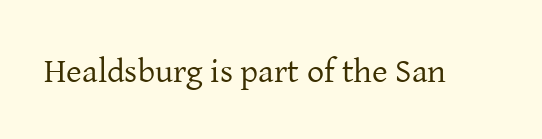
Q: Is the text bold? A: No.
Q: Is the text italic (slanted)? A: No, it is upright.
Q: Is the typeface a serif or a sans-serif typeface? A: Serif.
Q: Is the text underlined? A: No.
Q: Is the spacing between letters normal or unusually wide? A: Normal.
Q: Width (condensed, normal, or wide)? A: Normal.
Q: Stroke contrast? A: Low.
Q: x-height? A: Medium.
Q: Monospaced? A: No.
